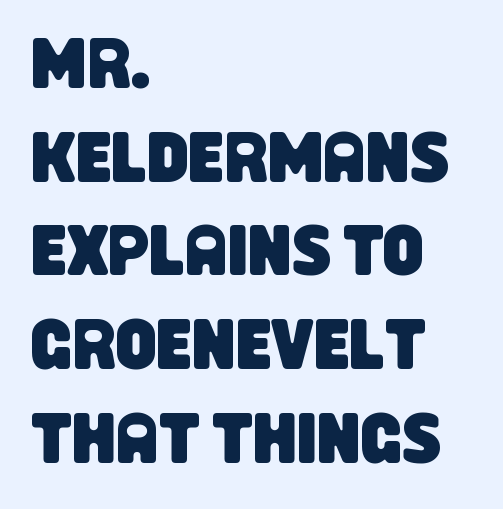
Visually the block forms a straight wall on the left and a jagged coastline on the right. Between one letter and the next there's only the usual sliver of space. Spacing verdict: proportional, widths tailored to each character. What kind of face is this? One without serifs — a sans. Rule under the text: the space is simply empty. Leading: standard.
